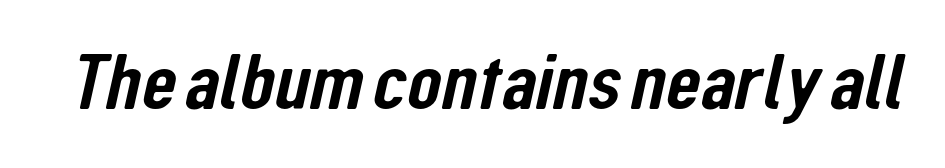
The image shows 80 px condensed sans-serif type; set normal letter spacing, not underlined; low stroke contrast and a medium x-height.
